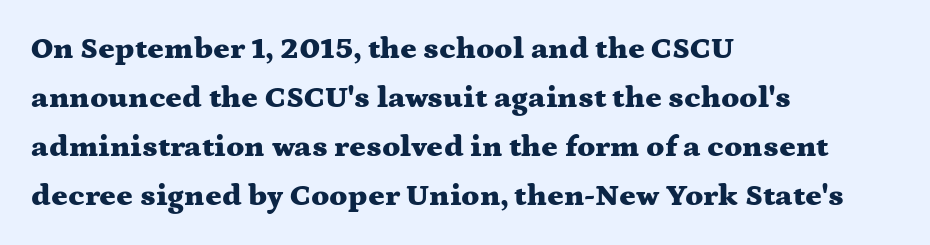
The passage shown is typed in a proportional face where columns would drift. The face used here is seriffed, in the tradition of book romans. Notice how the stems are strictly vertical — no italics here. Reading down the block, your eye returns to a fixed left position each line. Here the glyphs are tracked normally, forming tight word shapes. Summary of weight: heavy, a full bold.
